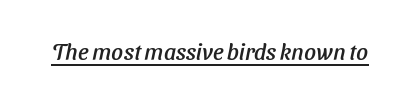
{"italic": "yes", "lean": "right", "slant_degrees": 11, "underline": "yes", "letter_spacing": "normal", "letter_spacing_em": 0.0, "glyph_px": 23}
